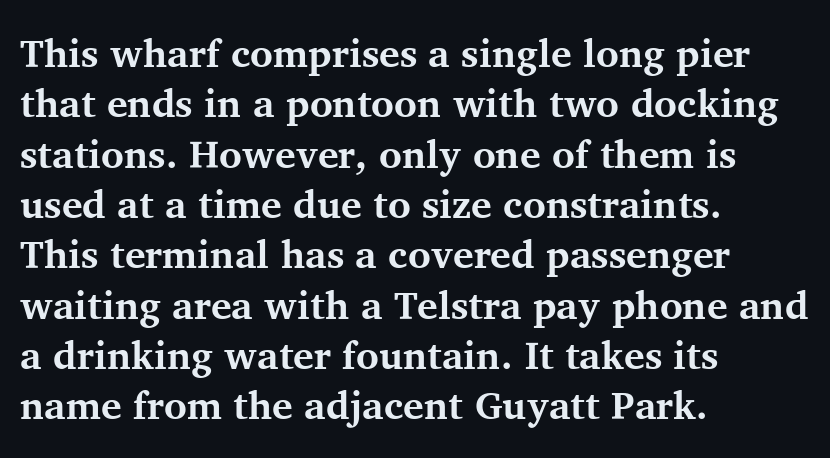
{"serif": "yes", "italic": "no", "bold": "yes", "weight": "bold", "width": "normal", "stroke_contrast": "medium", "x_height": "medium", "monospaced": "no", "underline": "no", "align": "left", "line_spacing": "normal", "line_spacing_ratio": 1.29, "letter_spacing": "normal", "letter_spacing_em": 0.0, "glyph_px": 39}
